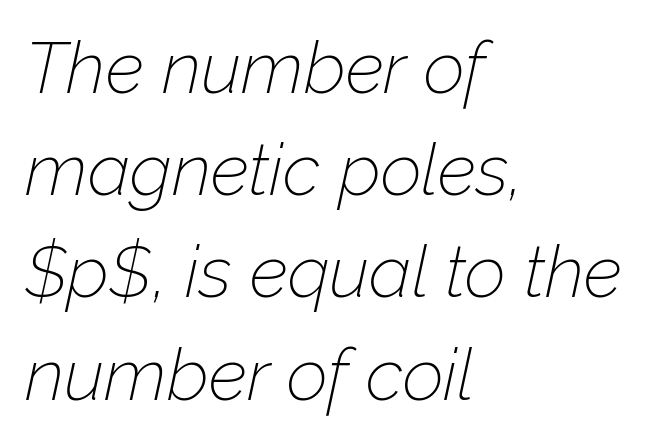
Q: Is the text bold? A: No.
Q: Is the text italic (slanted)? A: Yes, it leans right by about 12 degrees.
Q: Is the text underlined? A: No.
Q: How is the paragraph aligned? A: Left-aligned.
Q: Is the spacing between letters normal or unusually wide? A: Normal.
Q: Is the spacing between lines tight, normal or loose? A: Normal.
Q: Width (condensed, normal, or wide)? A: Normal.
Q: Stroke contrast? A: Low.
Q: x-height? A: Medium.
Q: Monospaced? A: No.
